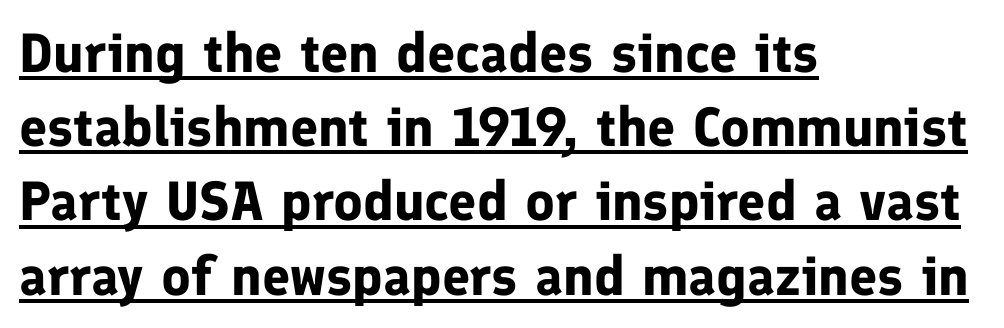
The image shows 55 px bold sans-serif type, upright; set left-aligned, normal line spacing (1.35x), normal letter spacing, underlined; low stroke contrast and a medium x-height.
